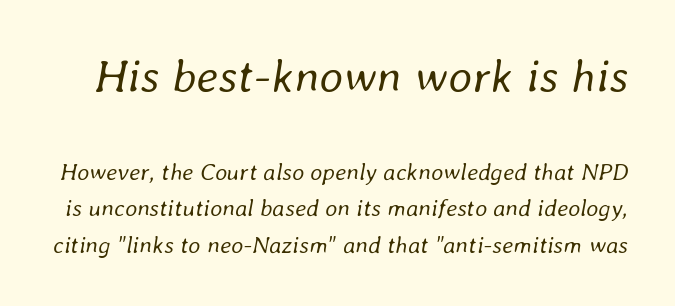
The image shows 47 px regular-weight type, italic (leaning right); set normal line spacing (1.53x), normal letter spacing, not underlined; the first (top) block is 1.96x larger; low stroke contrast and a medium x-height.
